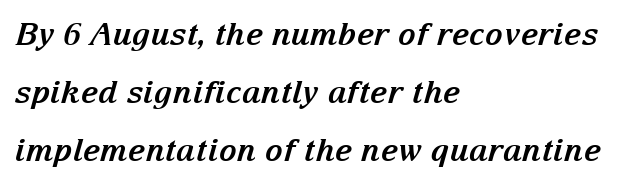
Q: Is the text bold? A: Yes.
Q: Is the text italic (slanted)? A: Yes, it leans right by about 15 degrees.
Q: Is the typeface a serif or a sans-serif typeface? A: Serif.
Q: Is the text underlined? A: No.
Q: How is the paragraph aligned? A: Left-aligned.
Q: Is the spacing between letters normal or unusually wide? A: Normal.
Q: Width (condensed, normal, or wide)? A: Normal.
Q: Stroke contrast? A: Medium.
Q: x-height? A: Medium.
Q: Monospaced? A: No.
